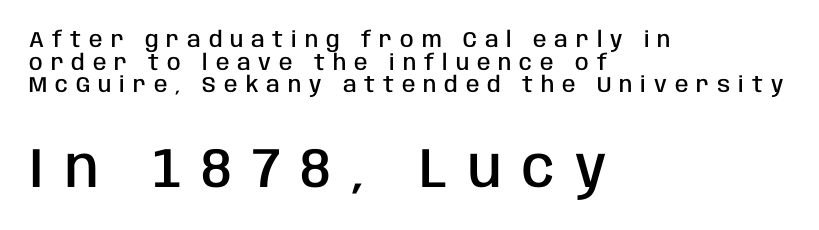
{"serif": "no", "italic": "no", "bold": "semi", "weight": "semibold", "width": "condensed", "stroke_contrast": "low", "x_height": "large", "monospaced": "no", "underline": "no", "align": "left", "line_spacing": "tight", "line_spacing_ratio": 1.03, "letter_spacing": "wide", "letter_spacing_em": 0.36, "larger_block": "second", "size_ratio": 2.55, "glyph_px": 56}
